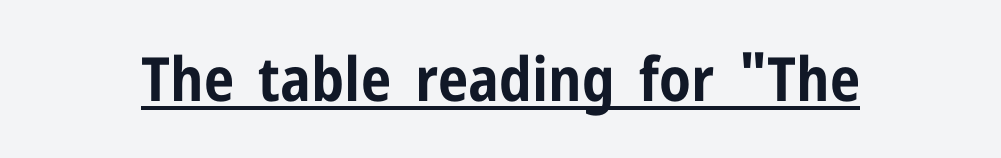
In terms of letterspacing, this is plain default setting. Nothing sits at the stroke ends, so this counts as sans-serif. The face used here appears with an underline applied. A typesetter would mark this as roman, not italic.
